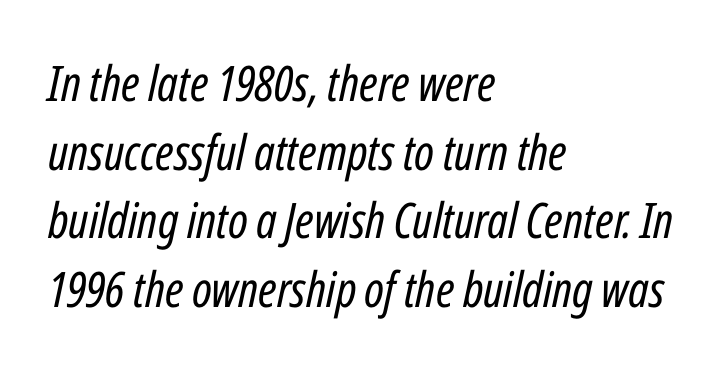
Q: Is the text bold? A: No.
Q: Is the text italic (slanted)? A: Yes, it leans right by about 12 degrees.
Q: Is the text underlined? A: No.
Q: How is the paragraph aligned? A: Left-aligned.
Q: Is the spacing between letters normal or unusually wide? A: Normal.
Q: Is the spacing between lines tight, normal or loose? A: Normal.
Q: Width (condensed, normal, or wide)? A: Condensed.
Q: Stroke contrast? A: Low.
Q: x-height? A: Medium.
Q: Monospaced? A: No.
